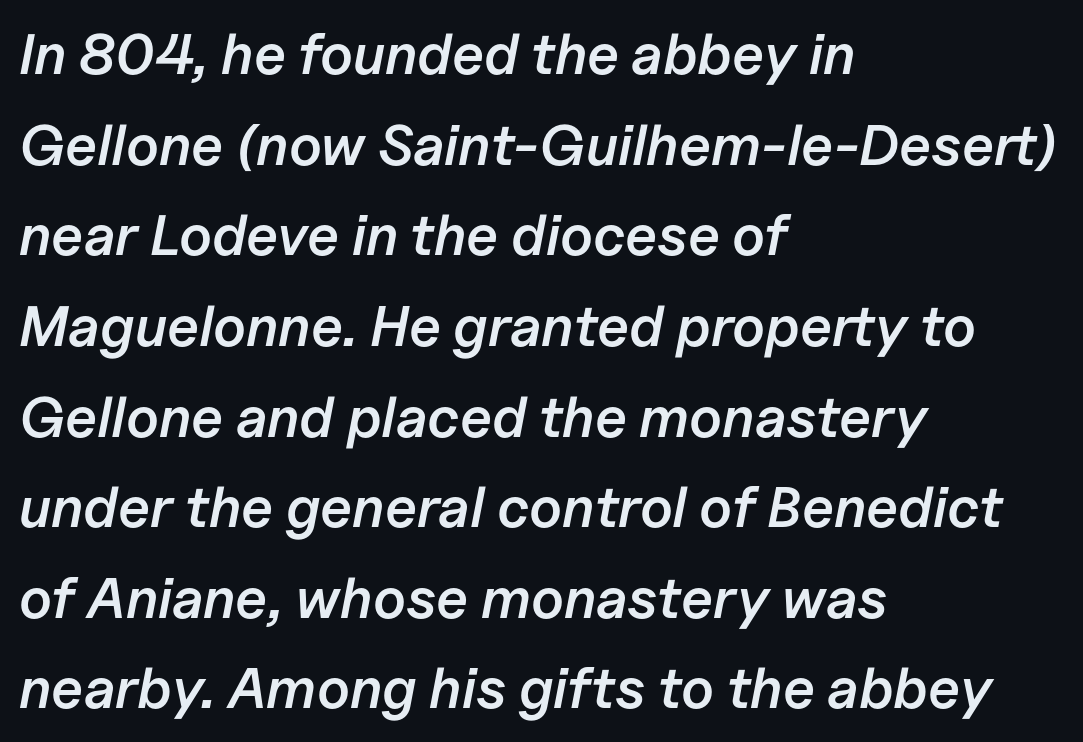
Q: Is the text bold? A: Semi-bold.
Q: Is the text italic (slanted)? A: Yes, it leans right by about 11 degrees.
Q: Is the text underlined? A: No.
Q: How is the paragraph aligned? A: Left-aligned.
Q: Is the spacing between letters normal or unusually wide? A: Normal.
Q: Is the spacing between lines tight, normal or loose? A: Normal.
Q: Width (condensed, normal, or wide)? A: Normal.
Q: Stroke contrast? A: Low.
Q: x-height? A: Medium.
Q: Monospaced? A: No.
